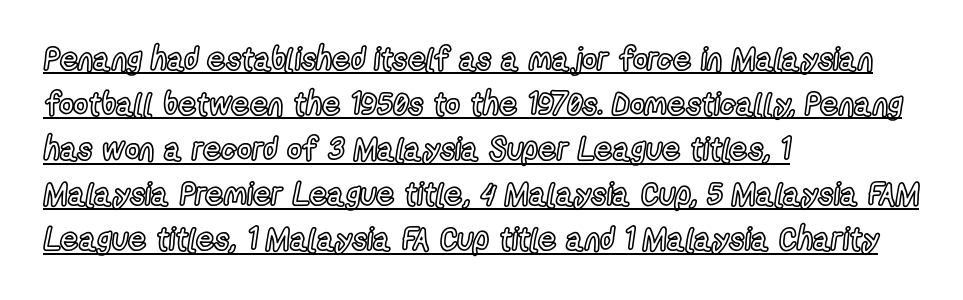
Q: Is the text italic (slanted)? A: Yes.
Q: Is the text underlined? A: Yes.
Q: How is the paragraph aligned? A: Left-aligned.
Q: Is the spacing between letters normal or unusually wide? A: Normal.
Q: Is the spacing between lines tight, normal or loose? A: Normal.
Q: Width (condensed, normal, or wide)? A: Condensed.
Q: x-height? A: Medium.
Q: Monospaced? A: No.
